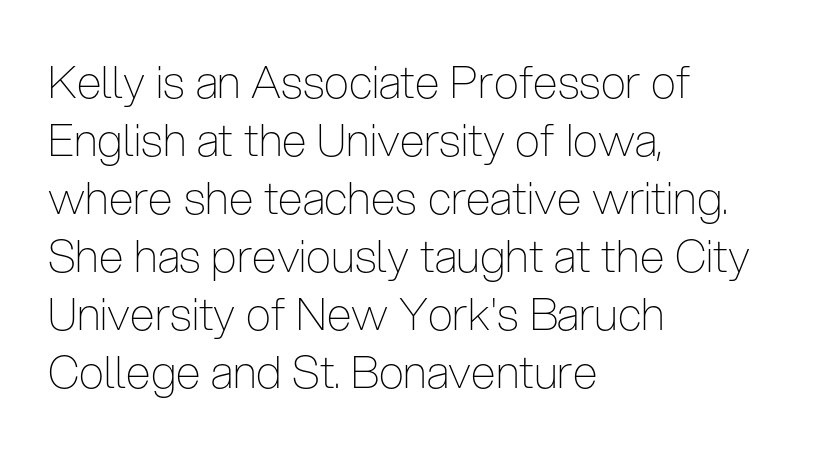
Tall strokes in this sample are plumb rather than angled. The space directly below the letters is spotless. A typesetter would call this leading conventional body-copy spacing. Between one letter and the next there's only the usual sliver of space.
